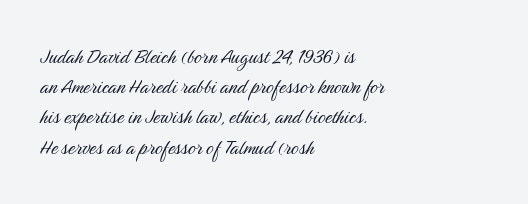
Q: Is the text bold? A: No.
Q: Is the text italic (slanted)? A: Yes.
Q: Is the text underlined? A: No.
Q: How is the paragraph aligned? A: Left-aligned.
Q: Is the spacing between letters normal or unusually wide? A: Normal.
Q: Is the spacing between lines tight, normal or loose? A: Normal.
